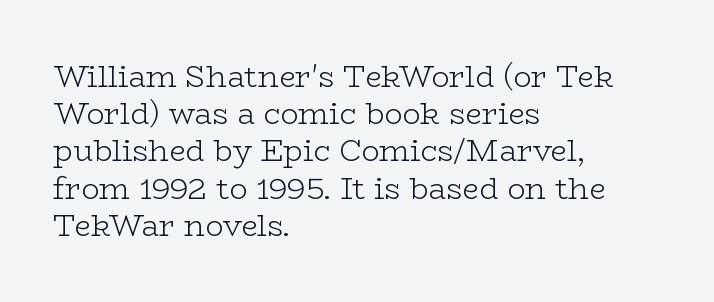
The image shows 30 px light, wide serif type, upright; set left-aligned, line spacing 1.24x, normal letter spacing, not underlined; low stroke contrast and a medium x-height.
